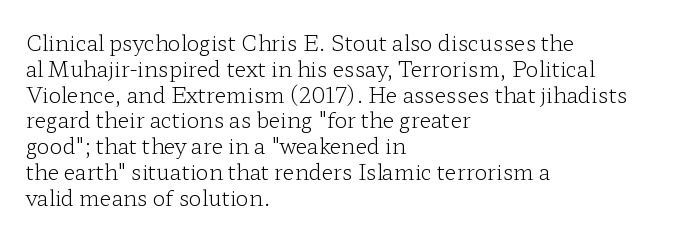
Q: Is the text bold? A: No.
Q: Is the text italic (slanted)? A: No, it is upright.
Q: Is the text underlined? A: No.
Q: How is the paragraph aligned? A: Left-aligned.
Q: Is the spacing between letters normal or unusually wide? A: Normal.
